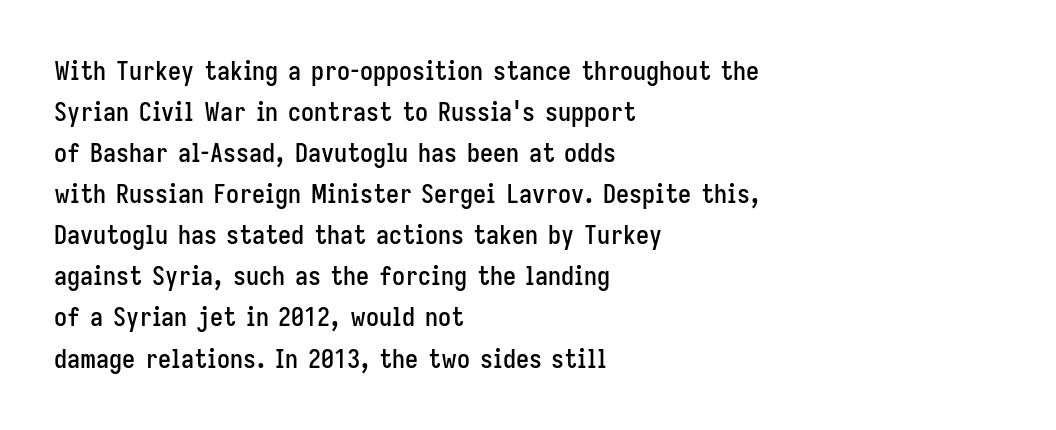
Q: Is the text italic (slanted)? A: No, it is upright.
Q: Is the text underlined? A: No.
Q: How is the paragraph aligned? A: Left-aligned.
Q: Is the spacing between letters normal or unusually wide? A: Normal.
Q: Is the spacing between lines tight, normal or loose? A: Normal.
